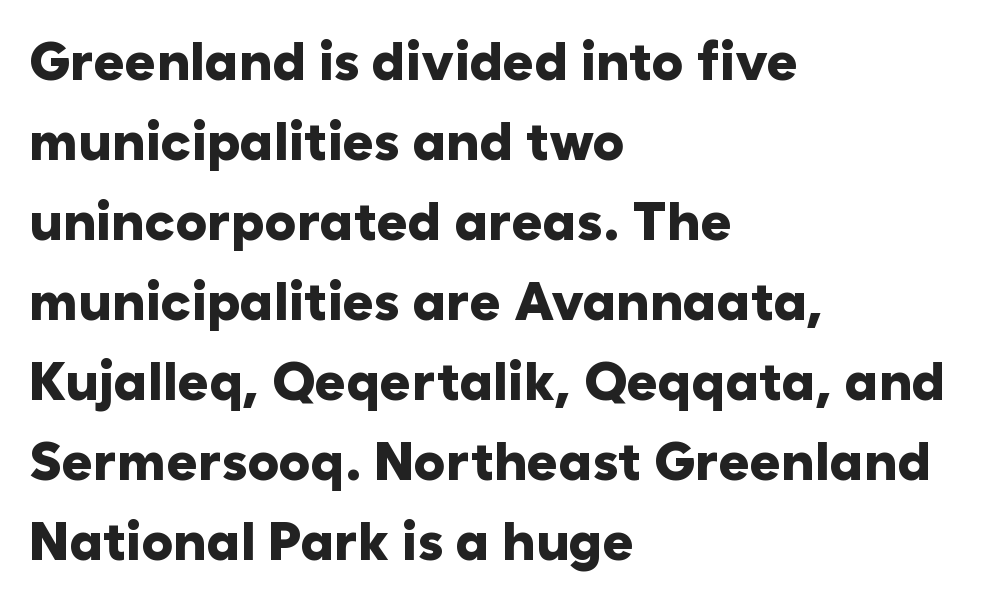
{"serif": "no", "italic": "no", "bold": "yes", "weight": "heavy", "width": "normal", "stroke_contrast": "low", "x_height": "medium", "monospaced": "no", "underline": "no", "align": "left", "line_spacing": "normal", "line_spacing_ratio": 1.51, "letter_spacing": "normal", "letter_spacing_em": 0.0, "glyph_px": 53}
